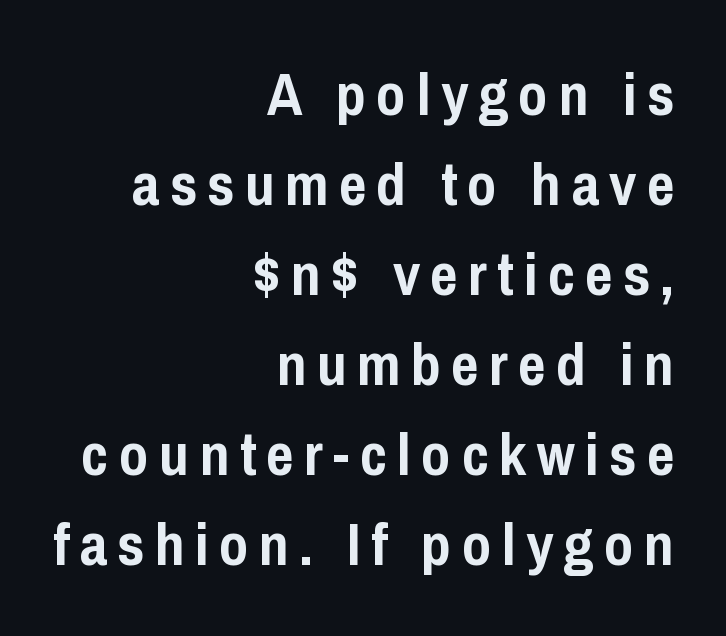
Q: Is the text bold? A: Yes.
Q: Is the text italic (slanted)? A: No, it is upright.
Q: Is the typeface a serif or a sans-serif typeface? A: Sans-serif.
Q: Is the text underlined? A: No.
Q: How is the paragraph aligned? A: Right-aligned.
Q: Is the spacing between lines tight, normal or loose? A: Normal.
Q: Width (condensed, normal, or wide)? A: Condensed.
Q: Stroke contrast? A: Low.
Q: x-height? A: Medium.
Q: Monospaced? A: No.
